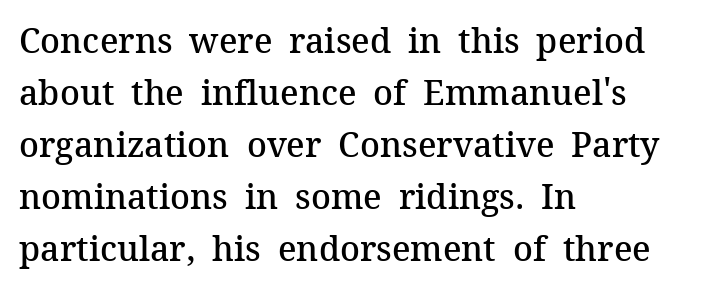
Looks like regular typesetting: each glyph gets only the width it needs. This is the regular roman posture of the typeface. Stems and bowls a touch heavier than normal — semibold. Check the space under the baseline: it is left empty. To sum up the face: it has serifs.
